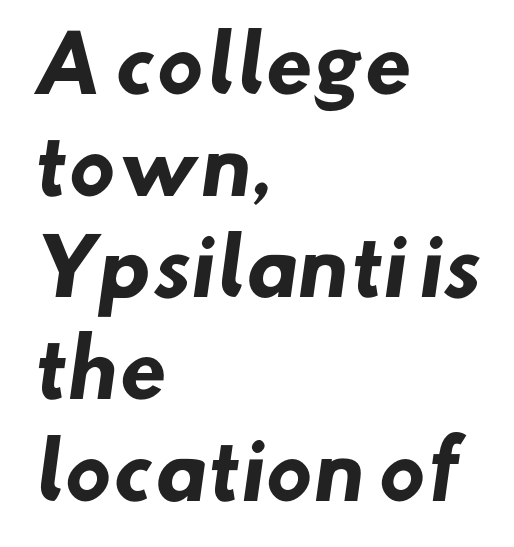
You'd pick this weight for a headline — it's a proper bold. The face used here is proportionally spaced, like ordinary book or web type. The designer left line spacing at the default. Caption: standard tracking, unaltered.
